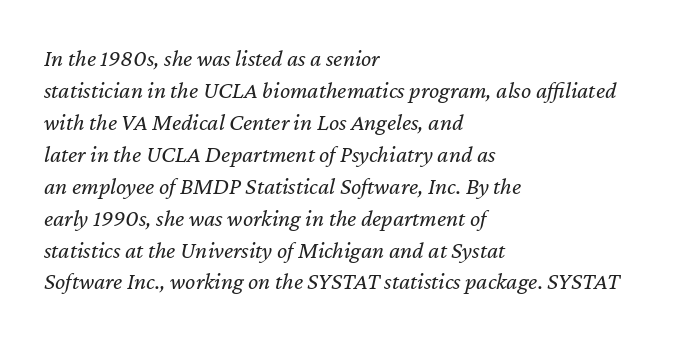
Q: Is the text bold? A: No.
Q: Is the text italic (slanted)? A: Yes, it leans right by about 12 degrees.
Q: Is the text underlined? A: No.
Q: How is the paragraph aligned? A: Left-aligned.
Q: Is the spacing between letters normal or unusually wide? A: Normal.
Q: Is the spacing between lines tight, normal or loose? A: Normal.
